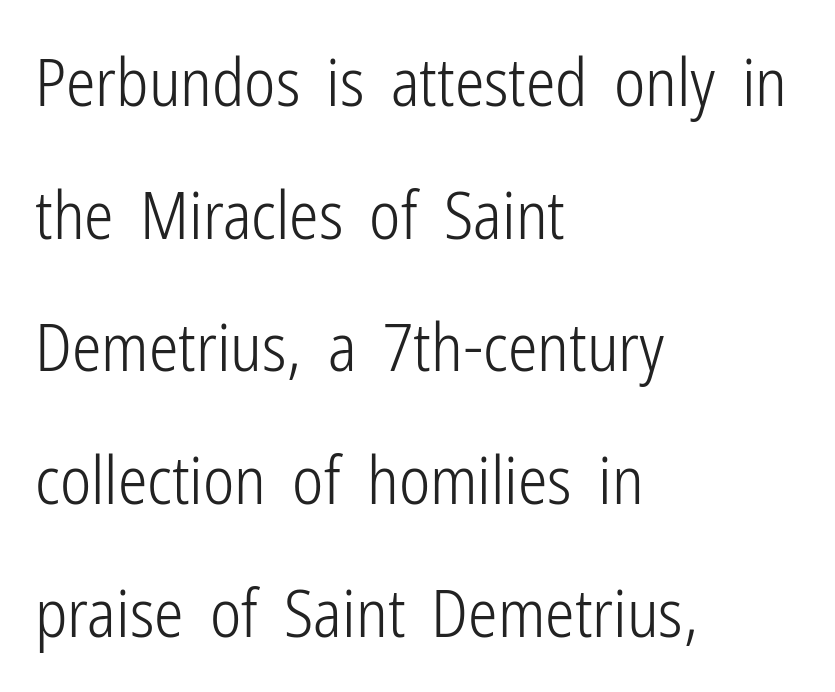
Observe the ordinary spacing: letters are neighbours, not strangers. Check under the words: just untouched page. Is there any slant? The stems are plumb. The rendering uses natural spacing where letterforms have individual widths.
